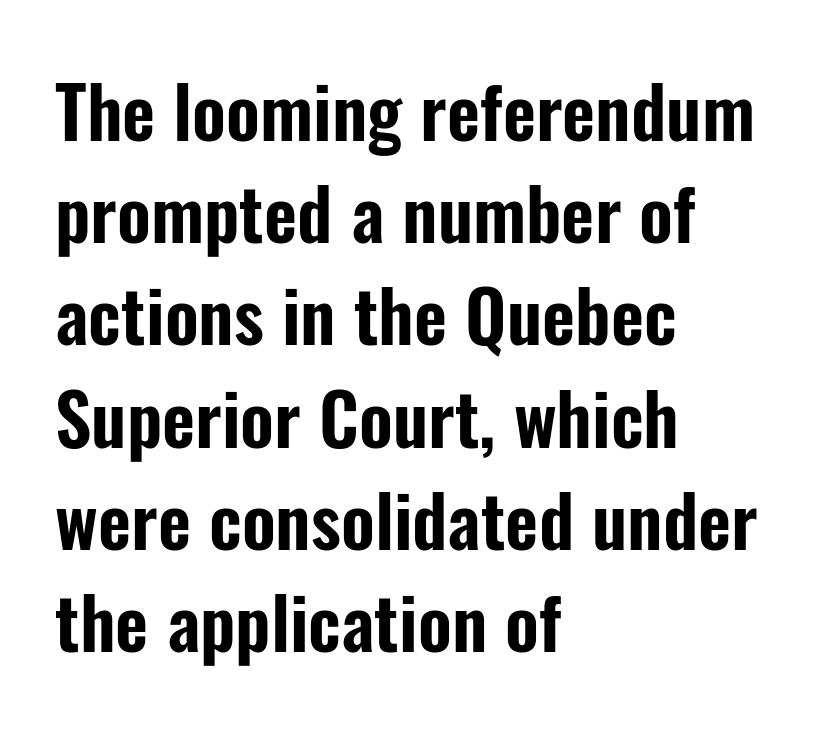
Q: Is the text italic (slanted)? A: No, it is upright.
Q: Is the typeface a serif or a sans-serif typeface? A: Sans-serif.
Q: Is the text underlined? A: No.
Q: How is the paragraph aligned? A: Left-aligned.
Q: Is the spacing between letters normal or unusually wide? A: Normal.
Q: Is the spacing between lines tight, normal or loose? A: Normal.
Q: Width (condensed, normal, or wide)? A: Condensed.
Q: Stroke contrast? A: Low.
Q: x-height? A: Medium.
Q: Monospaced? A: No.
